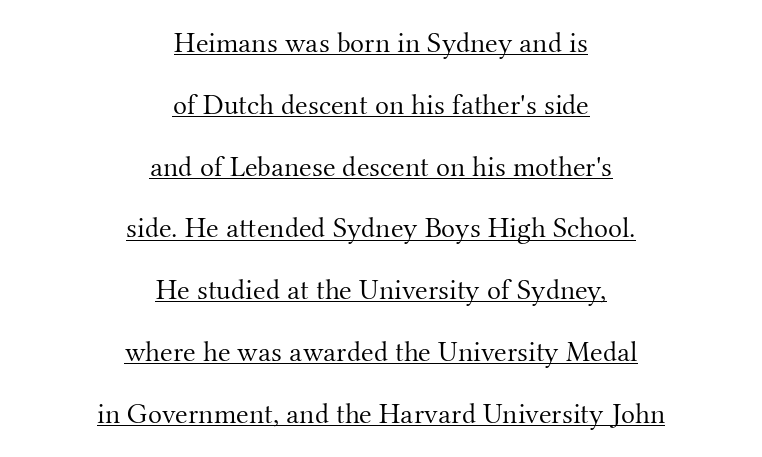
The image shows 29 px light serif type, upright; set centered, loose line spacing (2.13x), normal letter spacing, underlined; medium stroke contrast and a small x-height.
